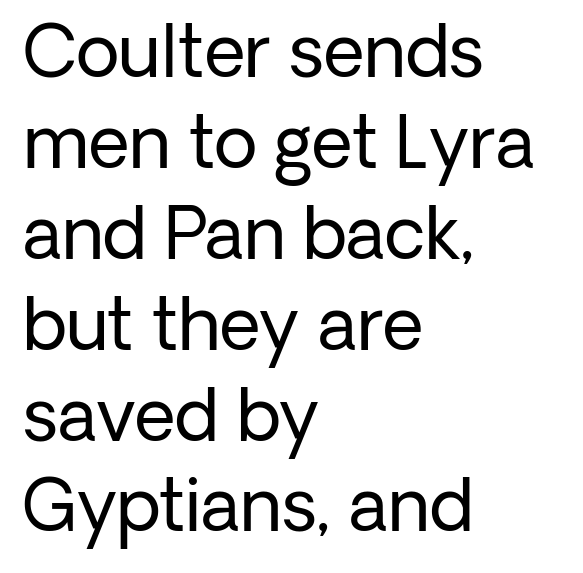
{"serif": "no", "italic": "no", "bold": "no", "weight": "regular", "width": "normal", "stroke_contrast": "low", "x_height": "medium", "monospaced": "no", "underline": "no", "align": "left", "line_spacing": "normal", "line_spacing_ratio": 1.28, "letter_spacing": "normal", "letter_spacing_em": 0.0, "glyph_px": 71}
